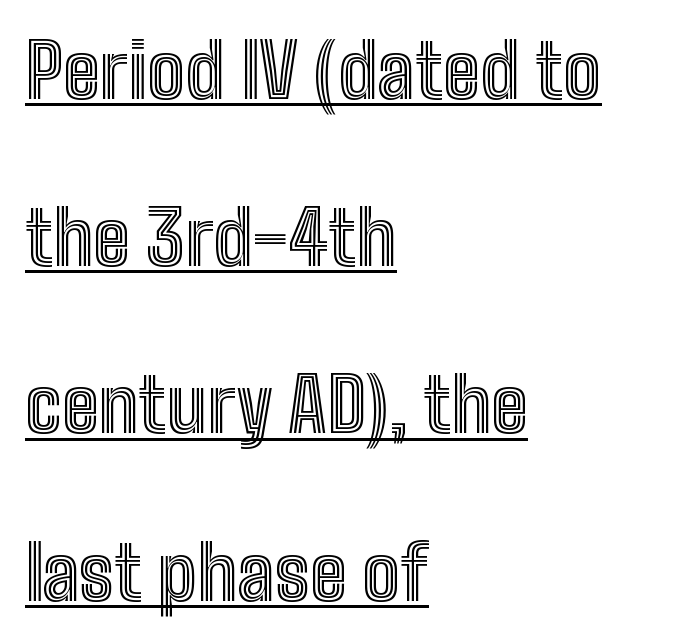
The image shows 75 px condensed type, upright; set left-aligned, loose line spacing (2.23x), normal letter spacing, underlined; a medium x-height.
